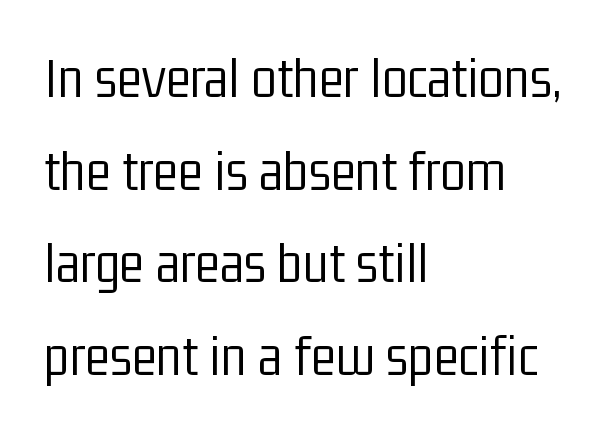
{"serif": "no", "italic": "no", "bold": "no", "weight": "light", "width": "condensed", "stroke_contrast": "low", "x_height": "medium", "monospaced": "no", "underline": "no", "align": "left", "line_spacing": "normal", "line_spacing_ratio": 1.57, "letter_spacing": "normal", "letter_spacing_em": 0.0, "glyph_px": 59}
